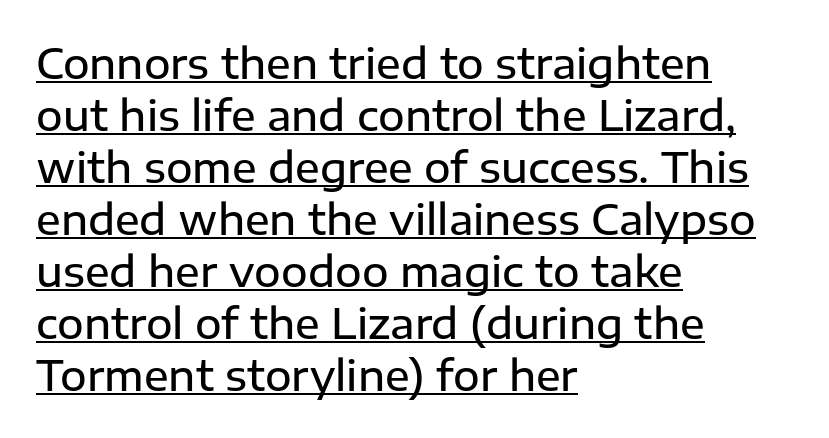
{"serif": "no", "italic": "no", "bold": "semi", "weight": "semibold", "width": "normal", "stroke_contrast": "low", "x_height": "medium", "monospaced": "no", "underline": "yes", "align": "left", "line_spacing": "normal", "line_spacing_ratio": 1.27, "letter_spacing": "normal", "letter_spacing_em": 0.0, "glyph_px": 41}
